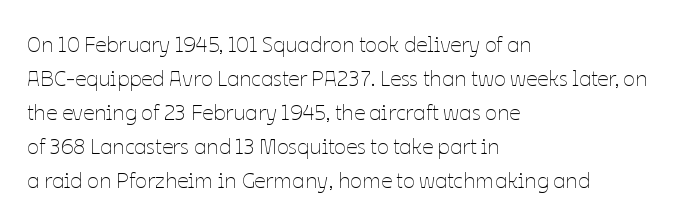
Caption: multi-line text, flush left, ragged right. Rendered with straight, roman letterforms. Beneath every word, the page is bare. Weight: not bold — regular or lighter. Nobody touched the tracking dial on this one. Vertically, the passage feels balanced, rows spaced as you'd expect.
